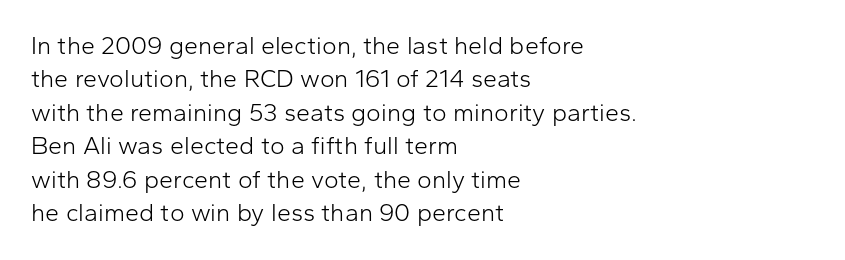
Q: Is the text bold? A: No.
Q: Is the text italic (slanted)? A: No, it is upright.
Q: Is the text underlined? A: No.
Q: How is the paragraph aligned? A: Left-aligned.
Q: Is the spacing between letters normal or unusually wide? A: Normal.
Q: Is the spacing between lines tight, normal or loose? A: Normal.
